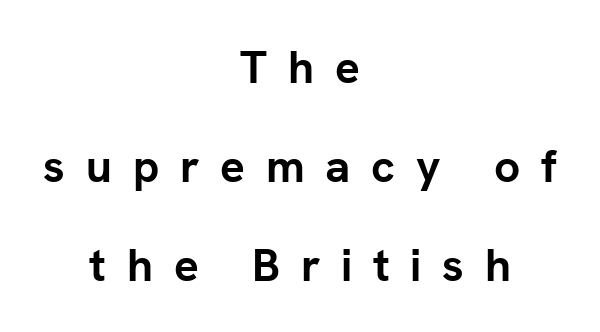
Q: Is the text bold? A: Yes.
Q: Is the text italic (slanted)? A: No, it is upright.
Q: Is the typeface a serif or a sans-serif typeface? A: Sans-serif.
Q: Is the text underlined? A: No.
Q: How is the paragraph aligned? A: Centered.
Q: Is the spacing between letters normal or unusually wide? A: Unusually wide.
Q: Is the spacing between lines tight, normal or loose? A: Loose.
Q: Width (condensed, normal, or wide)? A: Normal.
Q: Stroke contrast? A: Low.
Q: x-height? A: Medium.
Q: Monospaced? A: No.
